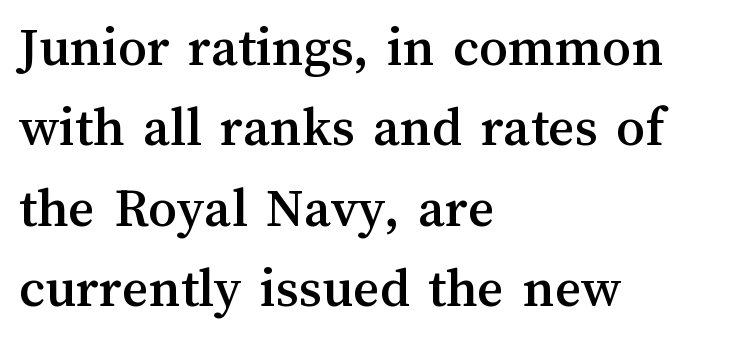
The image shows 57 px text type, upright; set left-aligned, normal line spacing (1.41x), normal letter spacing, not underlined; medium stroke contrast and a medium x-height.
